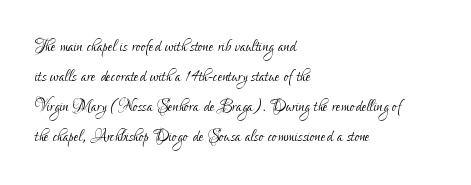
Q: Is the text bold? A: No.
Q: Is the text italic (slanted)? A: Yes.
Q: Is the text underlined? A: No.
Q: How is the paragraph aligned? A: Left-aligned.
Q: Is the spacing between letters normal or unusually wide? A: Normal.
Q: Is the spacing between lines tight, normal or loose? A: Normal.
